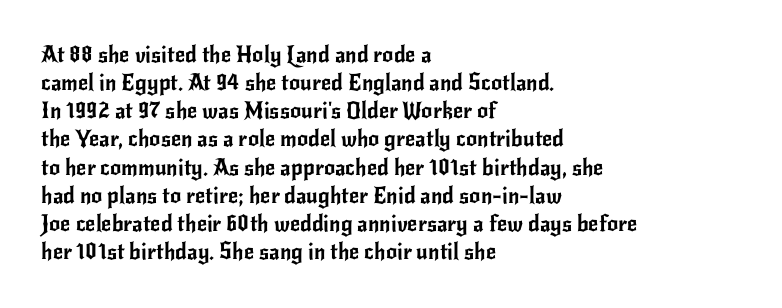
Q: Is the text italic (slanted)? A: No, it is upright.
Q: Is the text underlined? A: No.
Q: How is the paragraph aligned? A: Left-aligned.
Q: Is the spacing between letters normal or unusually wide? A: Normal.
Q: Is the spacing between lines tight, normal or loose? A: Normal.
